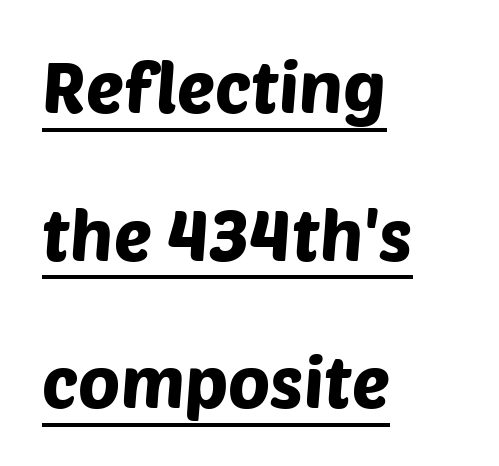
{"serif": "no", "width": "normal", "stroke_contrast": "low", "x_height": "large", "monospaced": "no", "underline": "yes", "align": "left", "line_spacing": "loose", "line_spacing_ratio": 2.08, "letter_spacing": "normal", "letter_spacing_em": 0.0, "glyph_px": 71}
